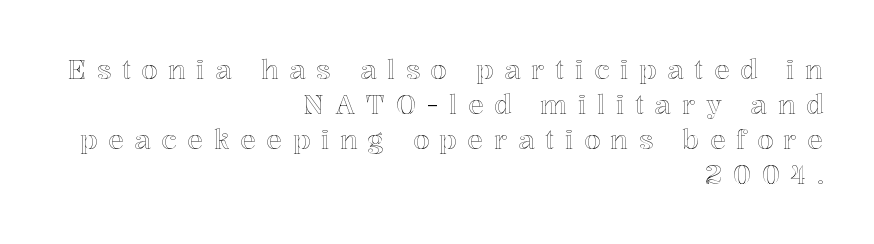
A typesetter would call this heavily tracked-out type. Unlike italic type, these characters show no tilt at all. Quick note: interline space is typical. The space directly below the letters is spotless. Teacher's note: observe the even right margin — that is flush-right alignment.
